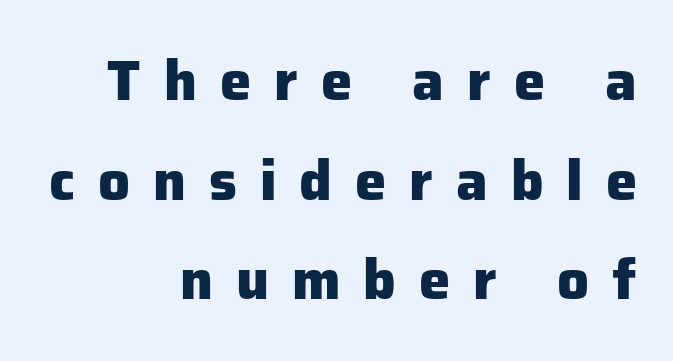
The image shows 56 px heavy sans-serif type, upright; set right-aligned, line spacing 1.78x, unusually wide letter spacing (+0.41 em), not underlined; low stroke contrast and a medium x-height.
